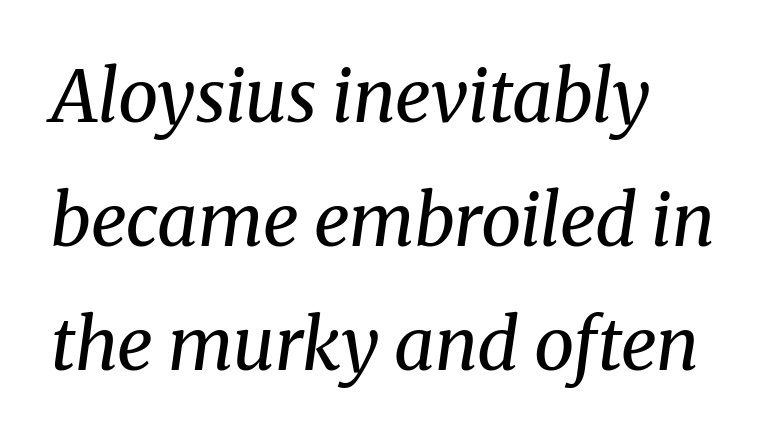
Style check: oblique. Quick note: underline off. This is serif lettering, the kind often seen in printed books. Tracking value appears to be zero — textbook default spacing. Horizontal alignment here is leftward, the default for most running prose. The weight would be labelled regular, book, light, or lighter still.
